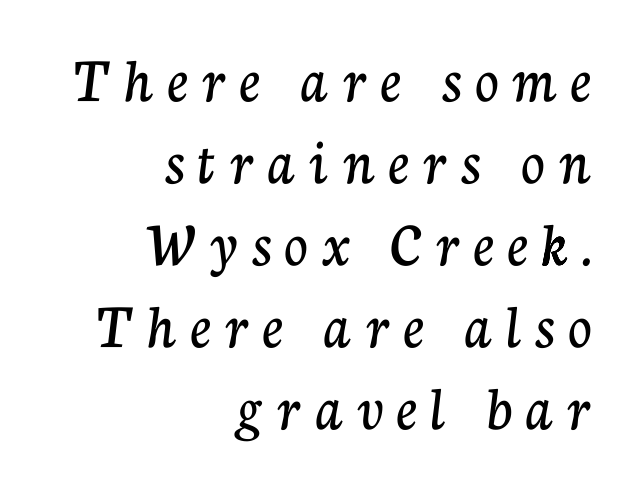
The face used here is proportionally spaced, like ordinary book or web type. The space beneath each line is pristine and unruled. Every row of glyphs terminates at an identical x-position on the right. The rows are spaced the way most documents space them.
